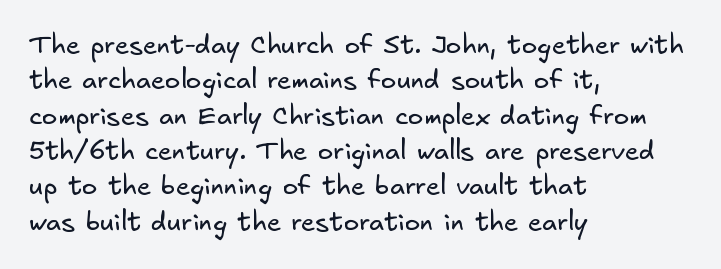
The image shows 26 px text type; set left-aligned, normal line spacing (1.36x), normal letter spacing, not underlined.
